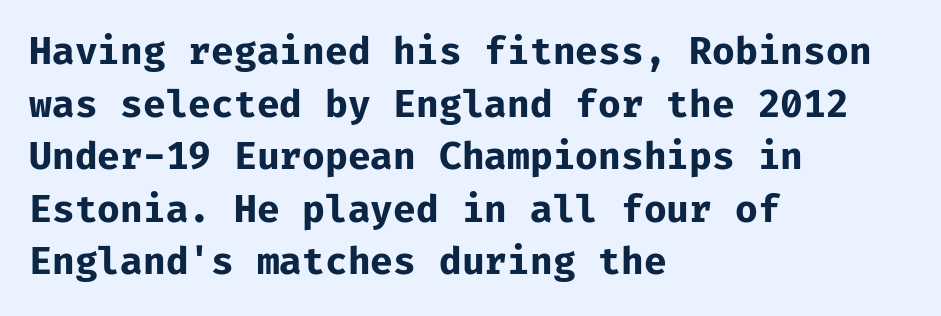
Q: Is the text bold? A: Yes.
Q: Is the text italic (slanted)? A: No, it is upright.
Q: Is the typeface a serif or a sans-serif typeface? A: Sans-serif.
Q: Is the text underlined? A: No.
Q: How is the paragraph aligned? A: Left-aligned.
Q: Is the spacing between letters normal or unusually wide? A: Normal.
Q: Is the spacing between lines tight, normal or loose? A: Normal.
Q: Width (condensed, normal, or wide)? A: Normal.
Q: Stroke contrast? A: Low.
Q: x-height? A: Medium.
Q: Monospaced? A: Yes.
